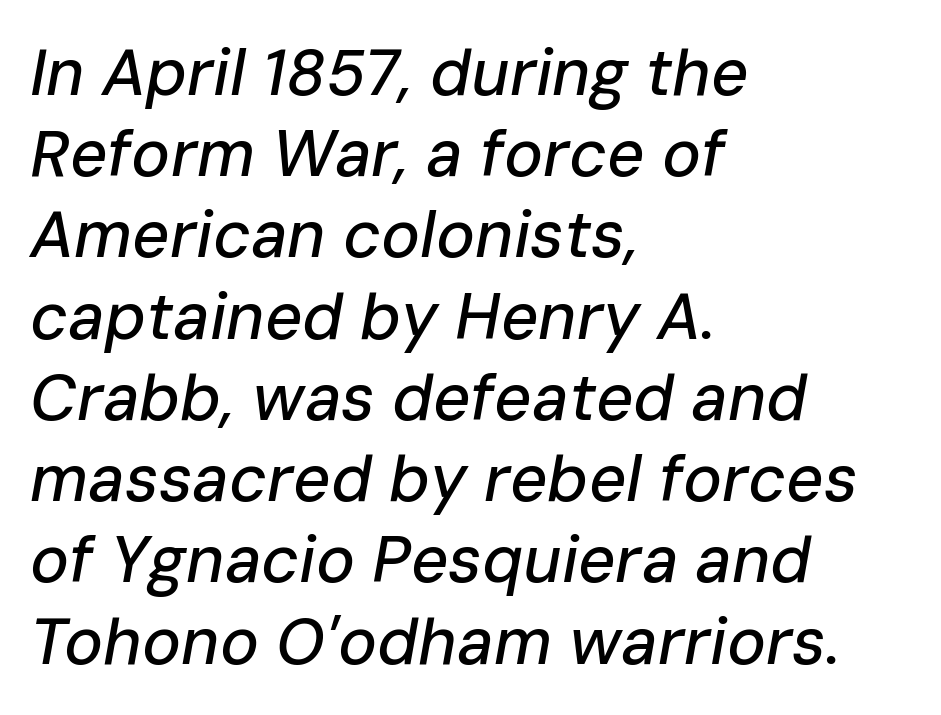
Q: Is the text italic (slanted)? A: Yes, it leans right by about 10 degrees.
Q: Is the text underlined? A: No.
Q: How is the paragraph aligned? A: Left-aligned.
Q: Is the spacing between letters normal or unusually wide? A: Normal.
Q: Is the spacing between lines tight, normal or loose? A: Normal.
Q: Width (condensed, normal, or wide)? A: Normal.
Q: Stroke contrast? A: Low.
Q: x-height? A: Medium.
Q: Monospaced? A: No.
